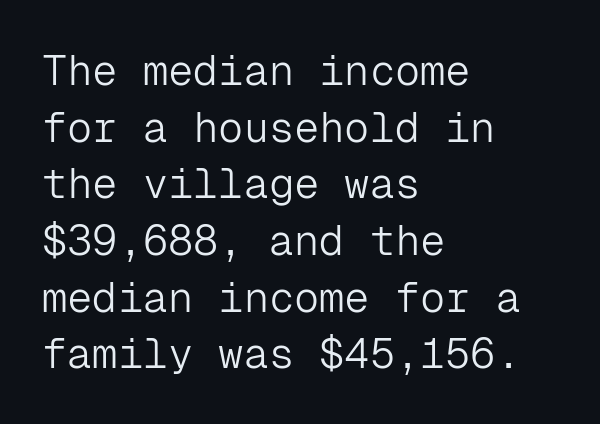
The image shows 42 px light sans-serif type, upright, monospaced; set left-aligned, normal line spacing (1.35x), normal letter spacing, not underlined; low stroke contrast and a medium x-height.
